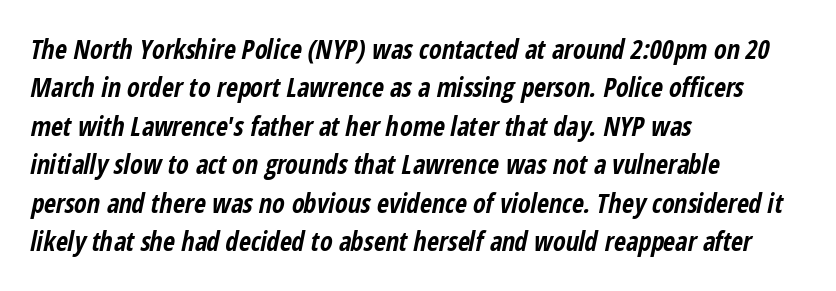
Characters follow at the spacing the type designer built in. Quick note: underline off. Evenly set lines give the paragraph a standard silhouette. Is the type slanted? Yes — the strokes lean at a clear angle.
